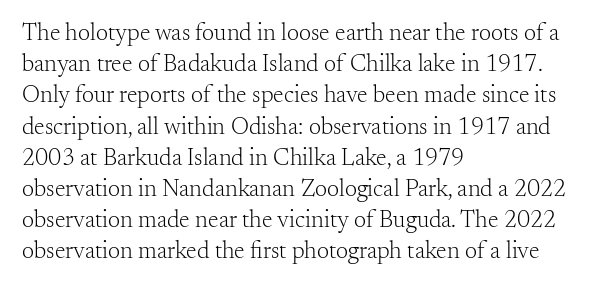
The image shows 24 px text type, upright; set left-aligned, normal line spacing (1.3x), normal letter spacing, not underlined.
